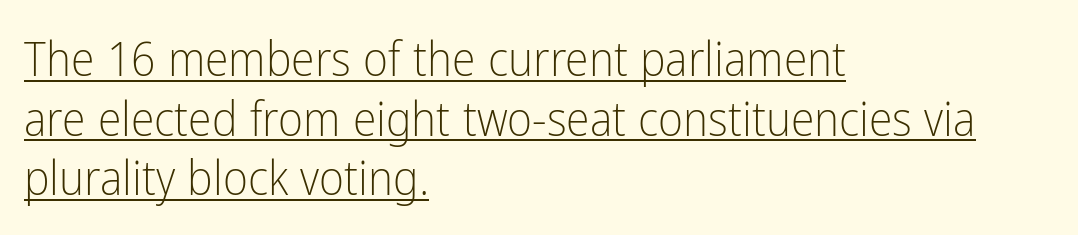
The image shows 48 px light, condensed sans-serif type, upright; set left-aligned, line spacing 1.24x, normal letter spacing, underlined; low stroke contrast and a medium x-height.
